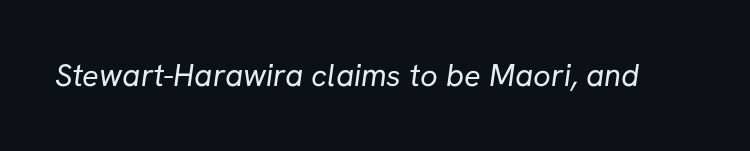
{"serif": "no", "bold": "no", "weight": "regular", "width": "normal", "stroke_contrast": "low", "x_height": "medium", "monospaced": "no", "underline": "no", "letter_spacing": "normal", "letter_spacing_em": 0.0, "glyph_px": 31}
